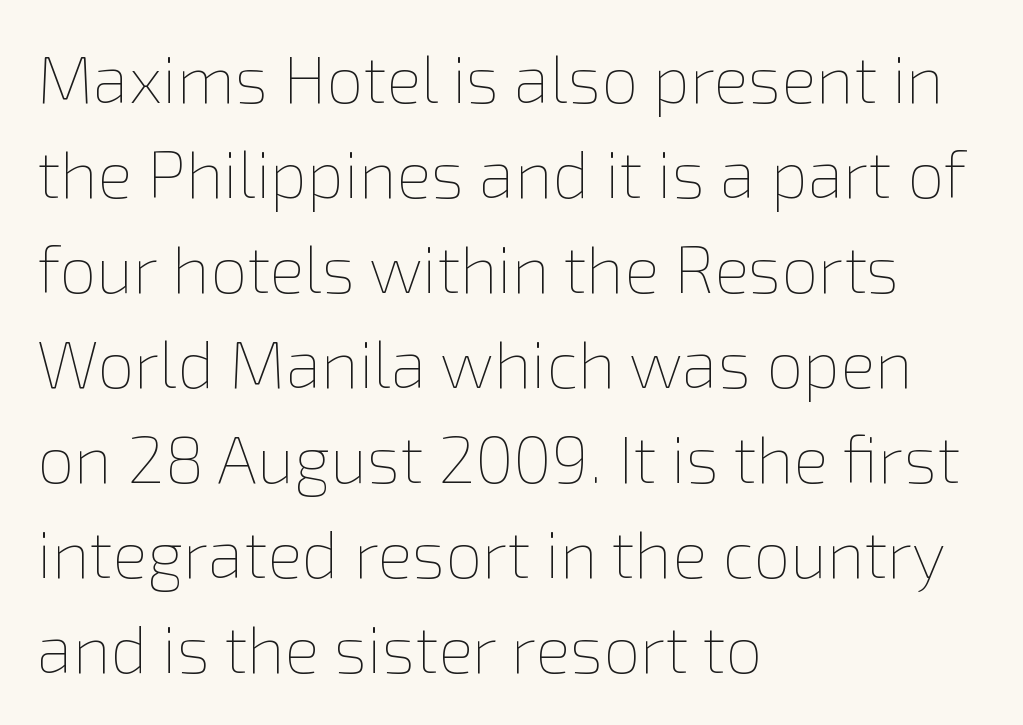
{"italic": "no", "bold": "no", "weight": "thin", "width": "normal", "x_height": "medium", "monospaced": "no", "underline": "no", "align": "left", "line_spacing": "normal", "line_spacing_ratio": 1.44, "letter_spacing": "normal", "letter_spacing_em": 0.0, "glyph_px": 66}
